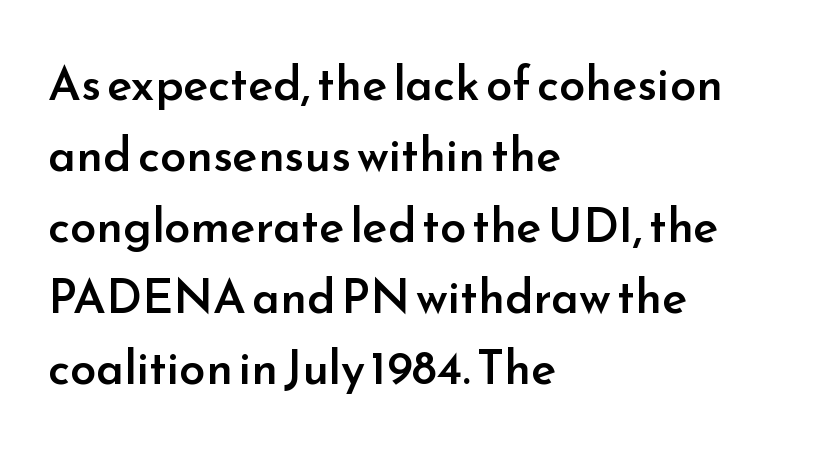
The image shows 47 px semibold sans-serif type, upright; set left-aligned, normal line spacing (1.51x), normal letter spacing, not underlined; low stroke contrast and a small x-height.
